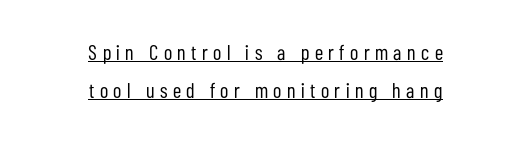
The image shows 21 px text type, upright; set centered, line spacing 1.82x, unusually wide letter spacing (+0.26 em), underlined.
